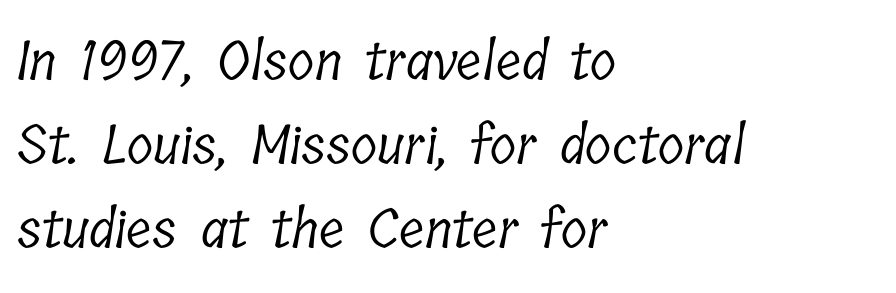
Q: Is the text bold? A: No.
Q: Is the typeface a serif or a sans-serif typeface? A: Serif.
Q: Is the text underlined? A: No.
Q: How is the paragraph aligned? A: Left-aligned.
Q: Is the spacing between letters normal or unusually wide? A: Normal.
Q: Is the spacing between lines tight, normal or loose? A: Normal.
Q: Width (condensed, normal, or wide)? A: Condensed.
Q: Stroke contrast? A: Low.
Q: x-height? A: Medium.
Q: Monospaced? A: No.
